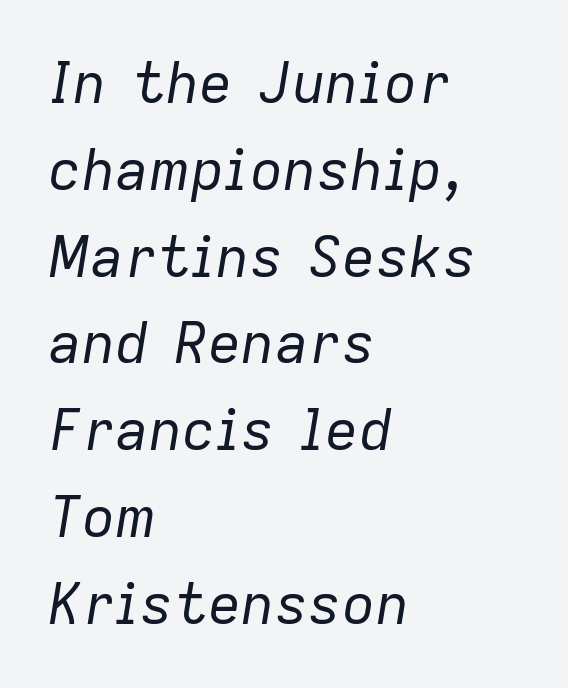
{"italic": "yes", "lean": "right", "slant_degrees": 9, "bold": "no", "weight": "regular", "width": "normal", "stroke_contrast": "low", "x_height": "medium", "monospaced": "no", "underline": "no", "align": "left", "line_spacing": "normal", "line_spacing_ratio": 1.55, "letter_spacing": "normal", "letter_spacing_em": 0.0, "glyph_px": 56}
